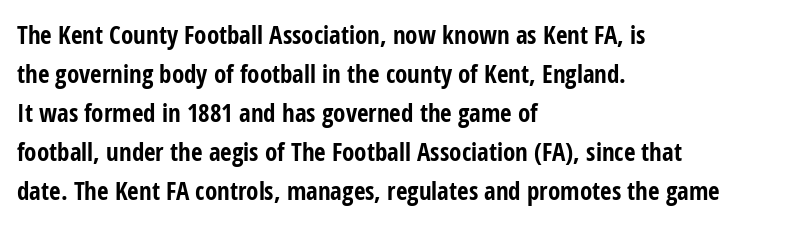
{"italic": "no", "bold": "yes", "underline": "no", "align": "left", "line_spacing": "normal", "line_spacing_ratio": 1.56, "letter_spacing": "normal", "letter_spacing_em": 0.0, "glyph_px": 25}
